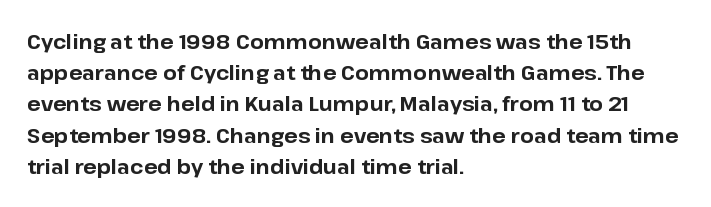
Q: Is the text bold? A: Yes.
Q: Is the text italic (slanted)? A: No, it is upright.
Q: Is the text underlined? A: No.
Q: How is the paragraph aligned? A: Left-aligned.
Q: Is the spacing between letters normal or unusually wide? A: Normal.
Q: Is the spacing between lines tight, normal or loose? A: Normal.
